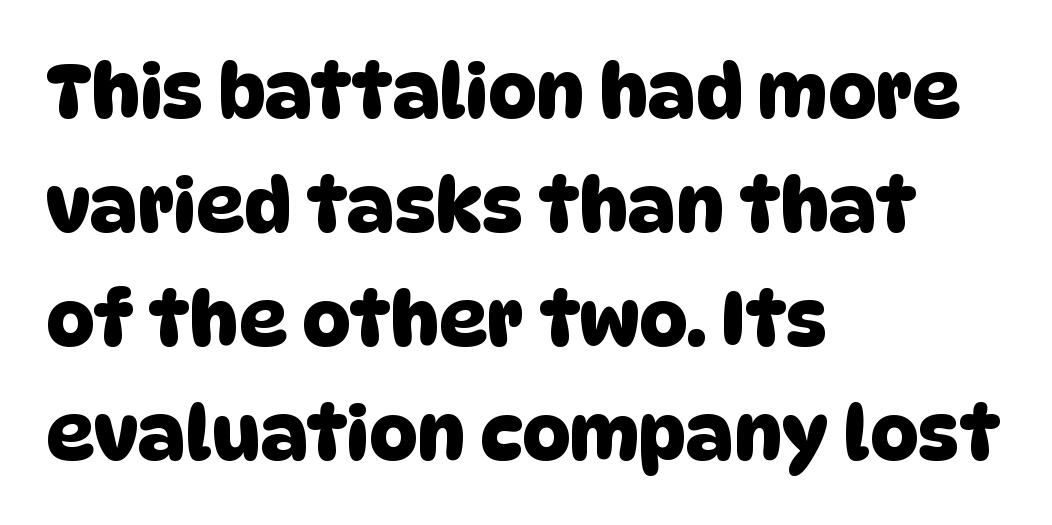
{"serif": "no", "width": "normal", "stroke_contrast": "low", "x_height": "large", "monospaced": "no", "underline": "no", "align": "left", "line_spacing": "normal", "line_spacing_ratio": 1.52, "letter_spacing": "normal", "letter_spacing_em": 0.0, "glyph_px": 75}
